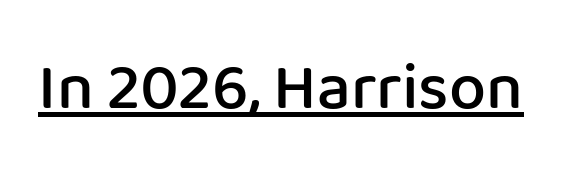
Q: Is the text bold? A: Semi-bold.
Q: Is the text italic (slanted)? A: No, it is upright.
Q: Is the typeface a serif or a sans-serif typeface? A: Sans-serif.
Q: Is the text underlined? A: Yes.
Q: Is the spacing between letters normal or unusually wide? A: Normal.
Q: Width (condensed, normal, or wide)? A: Normal.
Q: Stroke contrast? A: Low.
Q: x-height? A: Medium.
Q: Monospaced? A: No.
